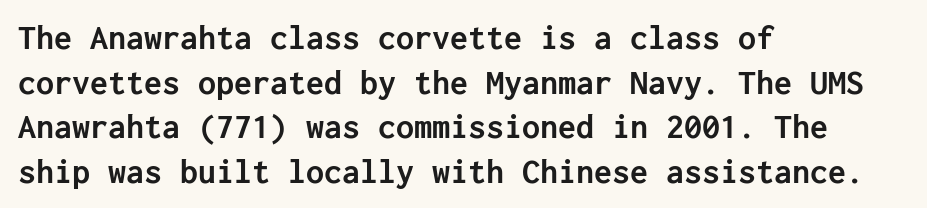
Q: Is the text bold? A: Yes.
Q: Is the text italic (slanted)? A: No, it is upright.
Q: Is the typeface a serif or a sans-serif typeface? A: Sans-serif.
Q: Is the text underlined? A: No.
Q: How is the paragraph aligned? A: Left-aligned.
Q: Is the spacing between letters normal or unusually wide? A: Normal.
Q: Width (condensed, normal, or wide)? A: Normal.
Q: Stroke contrast? A: Low.
Q: x-height? A: Medium.
